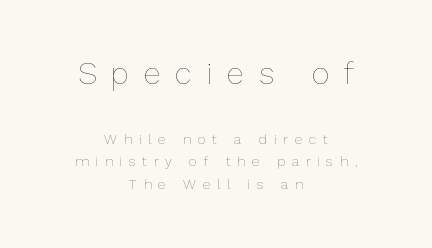
The image shows 31 px thin type, upright; set centered, normal line spacing (1.61x), unusually wide letter spacing (+0.48 em), not underlined; the first (top) block is 2.21x larger; low stroke contrast and a medium x-height.
